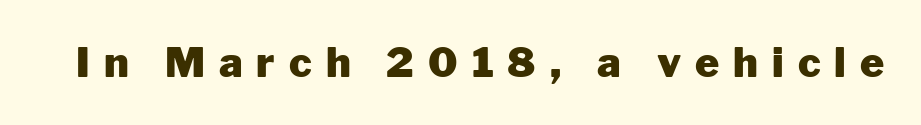
Q: Is the text bold? A: Yes.
Q: Is the text italic (slanted)? A: No, it is upright.
Q: Is the typeface a serif or a sans-serif typeface? A: Sans-serif.
Q: Is the text underlined? A: No.
Q: Is the spacing between letters normal or unusually wide? A: Unusually wide.
Q: Width (condensed, normal, or wide)? A: Normal.
Q: Stroke contrast? A: Low.
Q: x-height? A: Medium.
Q: Monospaced? A: No.
